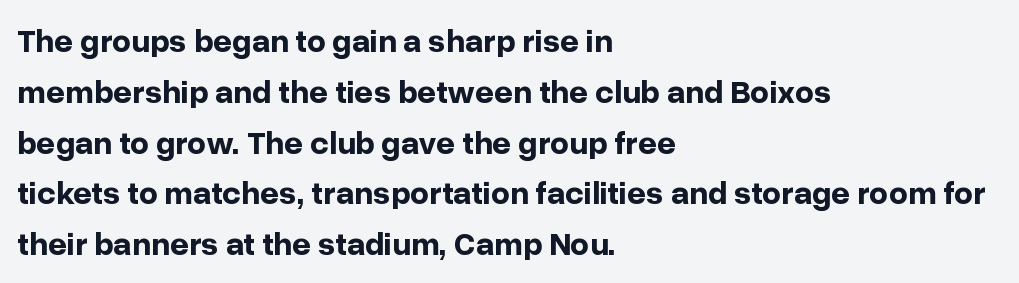
How are the letters spaced? Ordinarily, with no added tracking. The space directly below the letters is spotless. Reading down the block, your eye returns to a fixed left position each line. Chunky letters — that's bold for sure.
